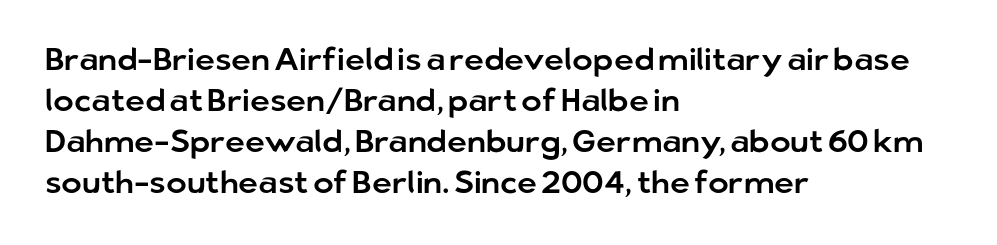
{"serif": "no", "italic": "no", "width": "normal", "stroke_contrast": "low", "x_height": "medium", "monospaced": "no", "underline": "no", "align": "left", "line_spacing": "normal", "line_spacing_ratio": 1.32, "letter_spacing": "normal", "letter_spacing_em": 0.0, "glyph_px": 31}
